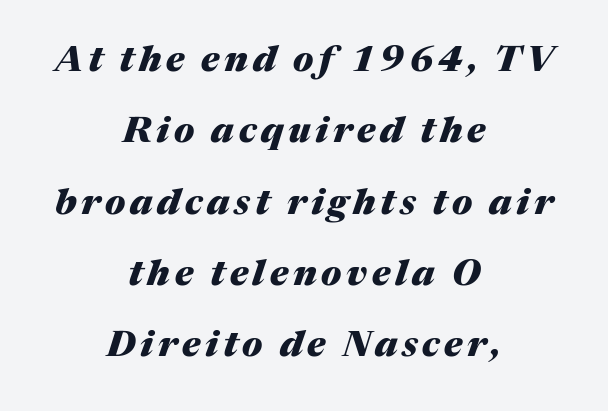
{"italic": "yes", "lean": "right", "slant_degrees": 17, "bold": "yes", "weight": "heavy", "width": "normal", "stroke_contrast": "medium", "x_height": "medium", "monospaced": "no", "underline": "no", "align": "center", "line_spacing": "loose", "line_spacing_ratio": 1.98, "glyph_px": 36}
